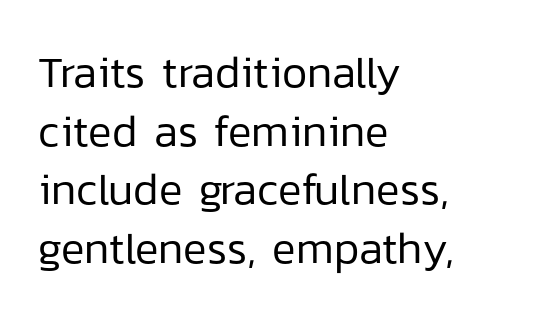
Q: Is the text bold? A: No.
Q: Is the text italic (slanted)? A: No, it is upright.
Q: Is the typeface a serif or a sans-serif typeface? A: Sans-serif.
Q: Is the text underlined? A: No.
Q: How is the paragraph aligned? A: Left-aligned.
Q: Is the spacing between letters normal or unusually wide? A: Normal.
Q: Is the spacing between lines tight, normal or loose? A: Normal.
Q: Width (condensed, normal, or wide)? A: Normal.
Q: Stroke contrast? A: Low.
Q: x-height? A: Medium.
Q: Monospaced? A: No.
